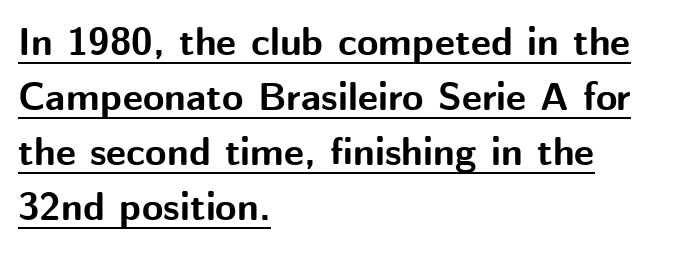
Q: Is the text bold? A: Yes.
Q: Is the text italic (slanted)? A: No, it is upright.
Q: Is the typeface a serif or a sans-serif typeface? A: Sans-serif.
Q: Is the text underlined? A: Yes.
Q: How is the paragraph aligned? A: Left-aligned.
Q: Is the spacing between letters normal or unusually wide? A: Normal.
Q: Is the spacing between lines tight, normal or loose? A: Normal.
Q: Width (condensed, normal, or wide)? A: Normal.
Q: Stroke contrast? A: Medium.
Q: x-height? A: Medium.
Q: Monospaced? A: No.
